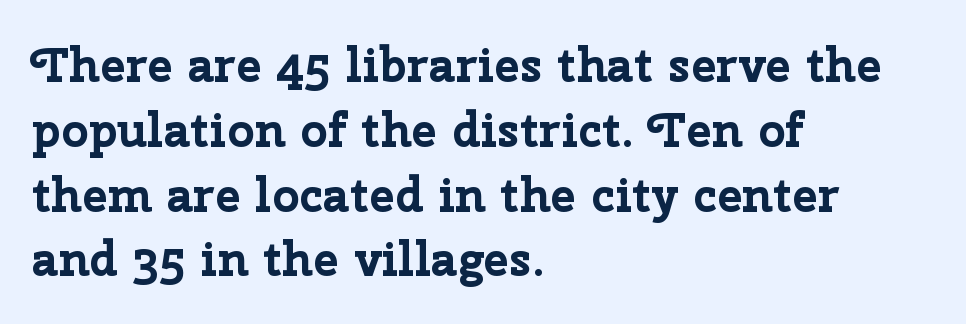
Q: Is the text bold? A: Yes.
Q: Is the text italic (slanted)? A: No, it is upright.
Q: Is the typeface a serif or a sans-serif typeface? A: Sans-serif.
Q: Is the text underlined? A: No.
Q: How is the paragraph aligned? A: Left-aligned.
Q: Is the spacing between letters normal or unusually wide? A: Normal.
Q: Is the spacing between lines tight, normal or loose? A: Normal.
Q: Width (condensed, normal, or wide)? A: Normal.
Q: Stroke contrast? A: Low.
Q: x-height? A: Medium.
Q: Monospaced? A: No.
